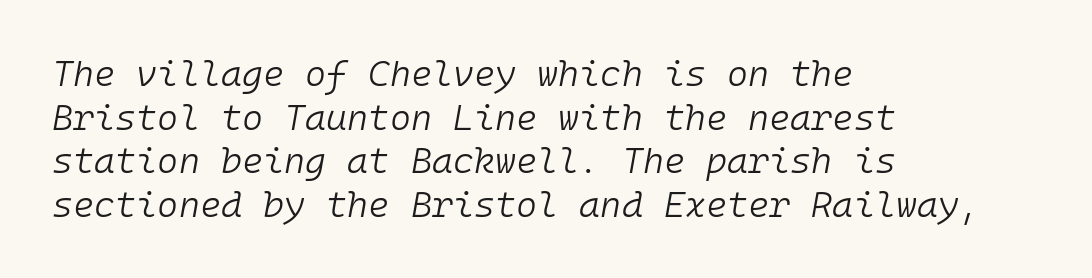
{"italic": "yes", "lean": "right", "slant_degrees": 10, "bold": "no", "weight": "light", "width": "normal", "stroke_contrast": "low", "x_height": "medium", "monospaced": "yes", "underline": "no", "align": "left", "line_spacing_ratio": 1.21, "letter_spacing": "normal", "letter_spacing_em": 0.0, "glyph_px": 36}
